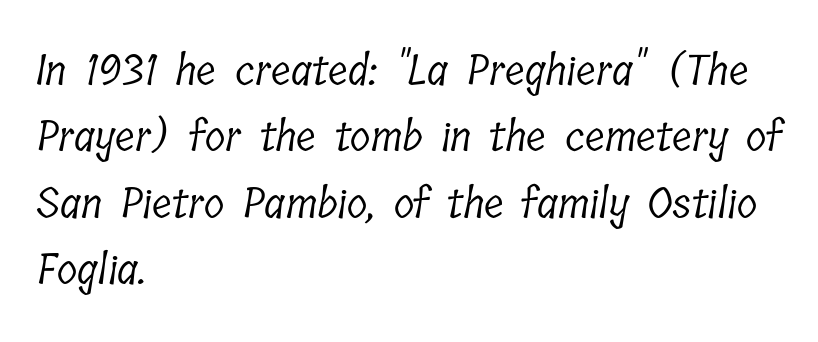
The image shows 42 px light, condensed serif type; set left-aligned, normal line spacing (1.58x), normal letter spacing, not underlined; low stroke contrast and a medium x-height.
